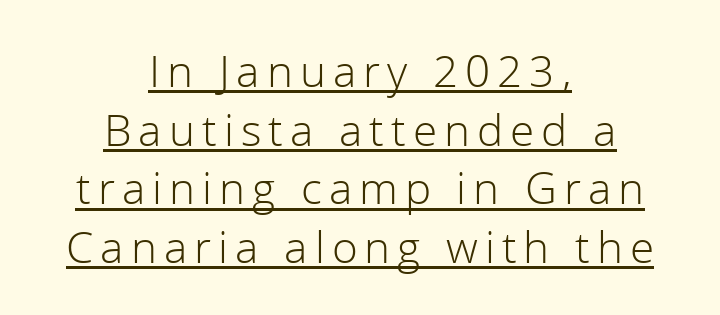
A rule runs beneath these lines of type. The axis of the letterforms is exactly vertical. Centered paragraph, ragged on both sides. The letters advance in unequal steps, a hallmark of proportional type. These lines sit exactly where default settings would place them.
